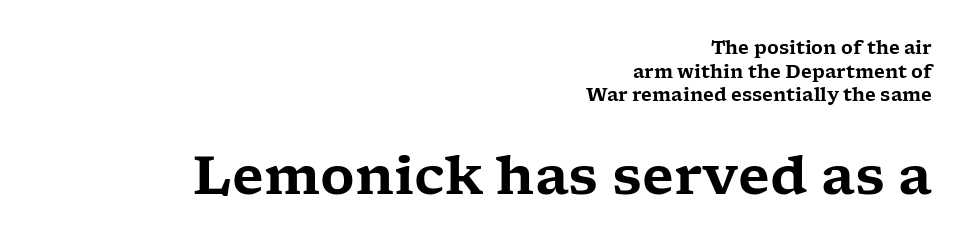
{"serif": "yes", "italic": "no", "width": "wide", "stroke_contrast": "low", "x_height": "medium", "monospaced": "no", "underline": "no", "align": "right", "line_spacing": "normal", "line_spacing_ratio": 1.31, "letter_spacing": "normal", "letter_spacing_em": 0.0, "larger_block": "second", "size_ratio": 2.94, "glyph_px": 53}
